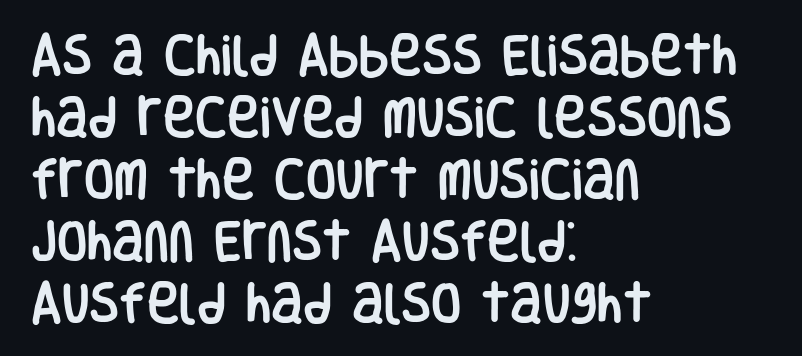
The lettering stays uniformly vertical, giving the passage a roman look. Character widths vary here, with narrow letters taking less room than wide ones. Check the space under the baseline: it is left empty. Look at the tracking — it's just the regular setting, nothing added.
